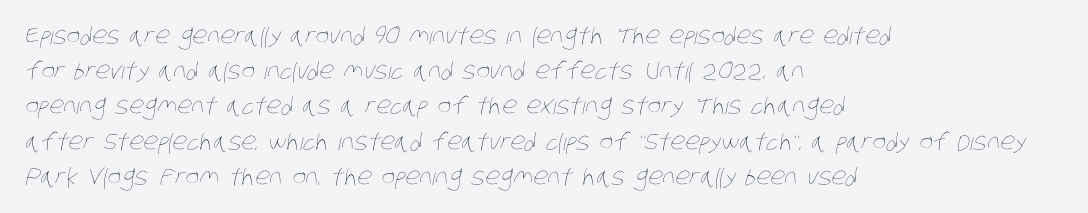
The image shows 23 px text type; set left-aligned, normal line spacing (1.53x), normal letter spacing, not underlined.
